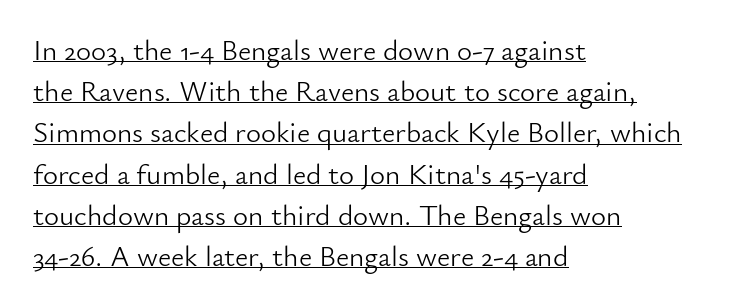
{"serif": "no", "italic": "no", "bold": "no", "weight": "light", "width": "normal", "stroke_contrast": "low", "x_height": "small", "monospaced": "no", "underline": "yes", "align": "left", "line_spacing": "normal", "line_spacing_ratio": 1.42, "letter_spacing": "normal", "letter_spacing_em": 0.0, "glyph_px": 29}
